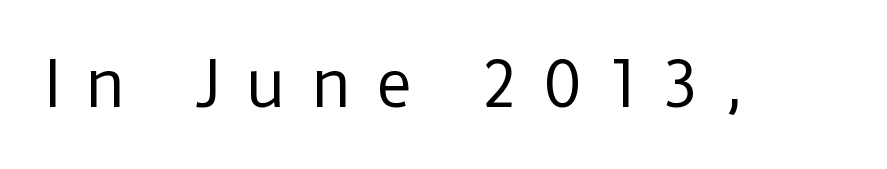
{"serif": "no", "italic": "no", "bold": "no", "weight": "regular", "width": "normal", "stroke_contrast": "low", "x_height": "medium", "monospaced": "no", "underline": "no", "letter_spacing": "wide", "letter_spacing_em": 0.39, "glyph_px": 62}
